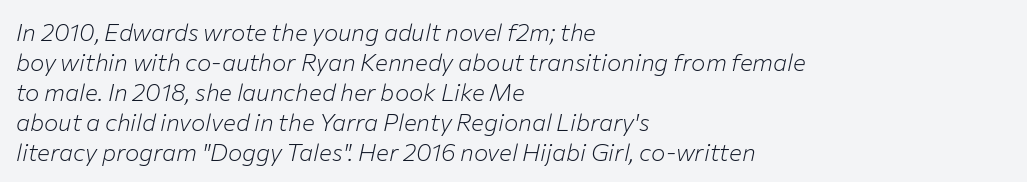
Q: Is the text bold? A: No.
Q: Is the text italic (slanted)? A: Yes, it leans right by about 12 degrees.
Q: Is the text underlined? A: No.
Q: How is the paragraph aligned? A: Left-aligned.
Q: Is the spacing between letters normal or unusually wide? A: Normal.
Q: Is the spacing between lines tight, normal or loose? A: Normal.
